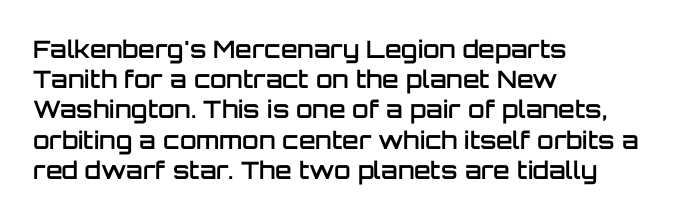
These lines are set flush left with a ragged right edge. Reading down the column, the eye jumps a familiar distance to each next line. The face used here is a semibold: visibly heavier than regular, lighter than bold. The specimen omits any rule beneath the text block's lines. Spacing between characters is what you'd get straight out of the box.
